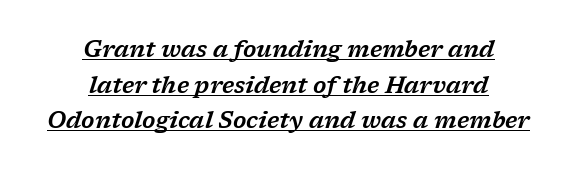
{"italic": "yes", "lean": "right", "slant_degrees": 17, "underline": "yes", "align": "center", "line_spacing": "normal", "line_spacing_ratio": 1.55, "letter_spacing": "normal", "letter_spacing_em": 0.0, "glyph_px": 23}
